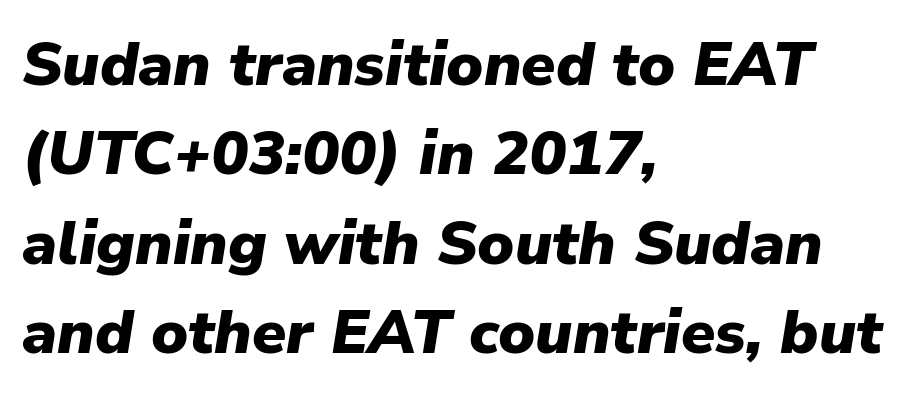
Rule under the text: the space is simply empty. Here the glyphs are tracked normally, forming tight word shapes. Compared with a centered layout, this one pins lines to the left instead. The glyphs look as if they've been sheared to an angle. Stroke thickness is high; the sample reads as a true bold. Quick note: interline space is typical.
